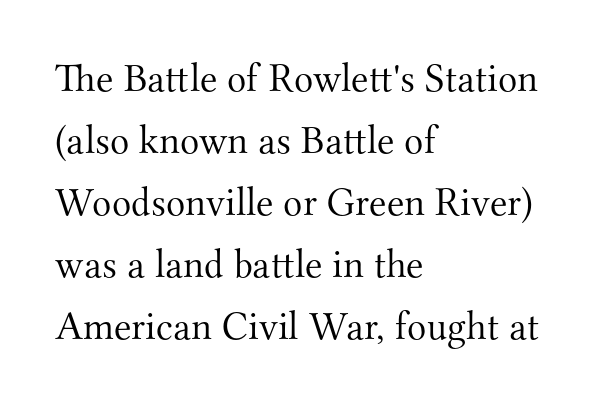
The image shows 40 px light serif type, upright; set left-aligned, normal line spacing (1.55x), normal letter spacing, not underlined; medium stroke contrast and a small x-height.
